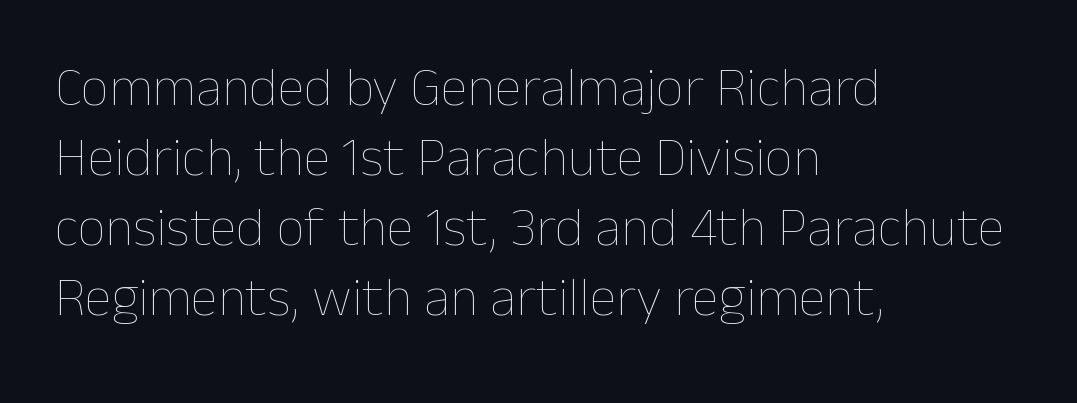
Weight: not bold — regular or lighter. The axis of the letterforms is exactly vertical. Successive baselines arrive at the customary interval. A typesetter would call this proportional, since set widths differ per character. Line starts are locked; line ends wander.
